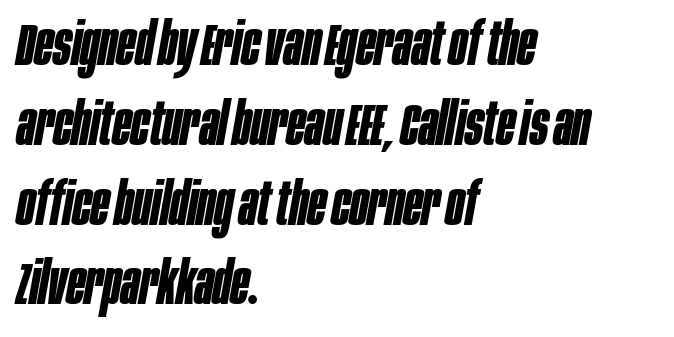
Every letter is thick-stroked: bold, no question. The ragged edge is on the right, which tells us the setting is flush left. Note the varied advance widths — an 'i' is clearly narrower than an 'm'. The lines sit at an ordinary, default distance from one another. The string is rendered with underlining switched off. Posture: slanted.
